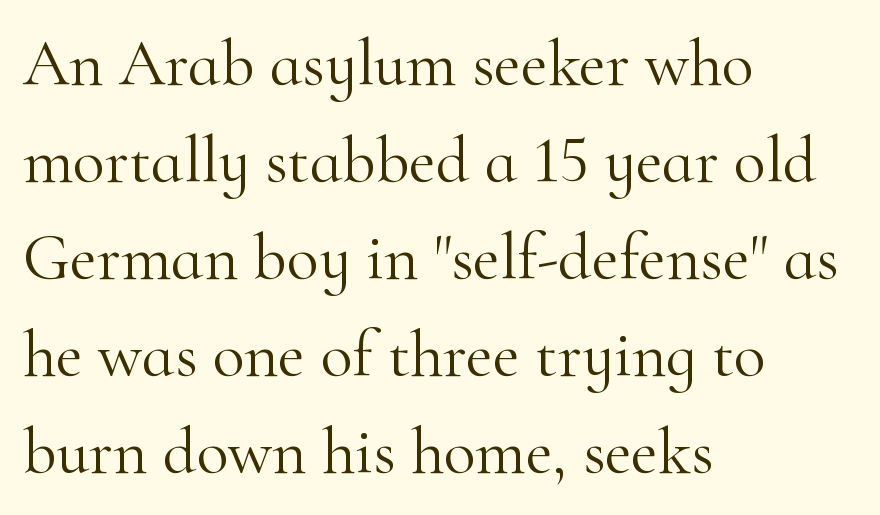
Q: Is the text bold? A: No.
Q: Is the text italic (slanted)? A: No, it is upright.
Q: Is the typeface a serif or a sans-serif typeface? A: Serif.
Q: Is the text underlined? A: No.
Q: How is the paragraph aligned? A: Left-aligned.
Q: Is the spacing between letters normal or unusually wide? A: Normal.
Q: Is the spacing between lines tight, normal or loose? A: Normal.
Q: Width (condensed, normal, or wide)? A: Normal.
Q: Stroke contrast? A: High.
Q: x-height? A: Small.
Q: Monospaced? A: No.
